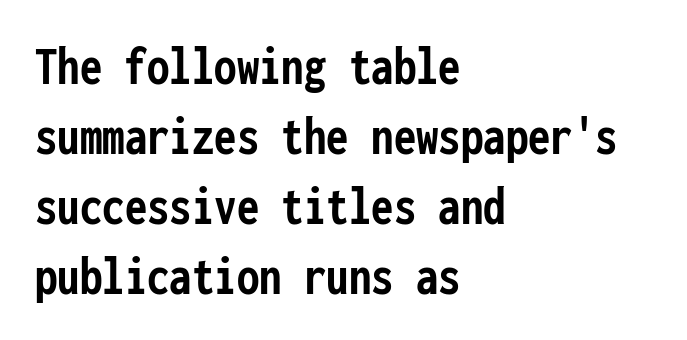
Does the leading feel generous? No, just average. Visually the block forms a straight wall on the left and a jagged coastline on the right. Italic? Not at all — the glyphs are vertical. The letters march in equal steps, a hallmark of fixed-pitch type. This rendering features lettering with no underline. Nope, no serifs anywhere on these letters.
